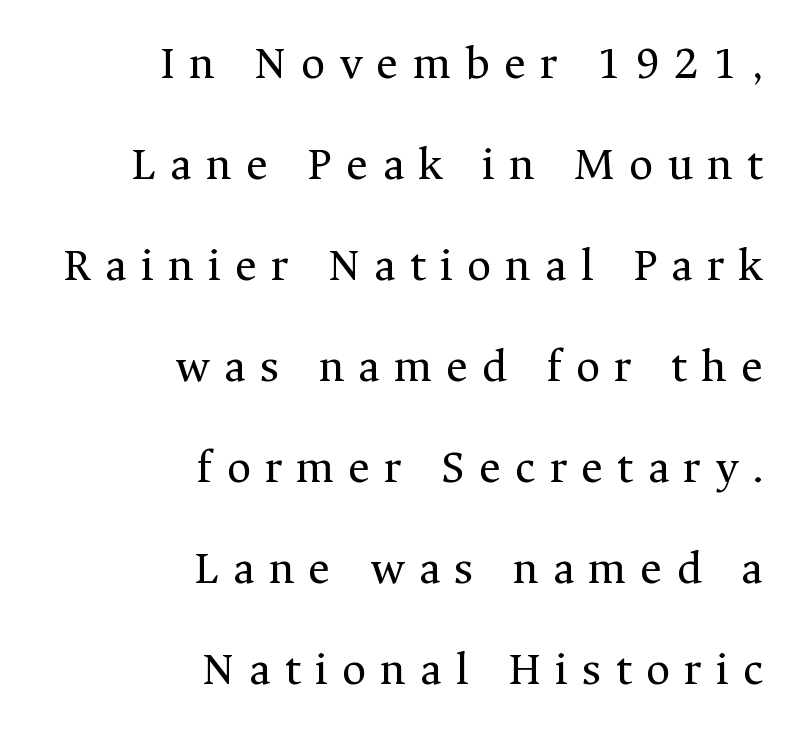
Q: Is the text bold? A: No.
Q: Is the text italic (slanted)? A: No, it is upright.
Q: Is the typeface a serif or a sans-serif typeface? A: Serif.
Q: Is the text underlined? A: No.
Q: How is the paragraph aligned? A: Right-aligned.
Q: Is the spacing between letters normal or unusually wide? A: Unusually wide.
Q: Is the spacing between lines tight, normal or loose? A: Loose.
Q: Width (condensed, normal, or wide)? A: Normal.
Q: Stroke contrast? A: Medium.
Q: x-height? A: Medium.
Q: Monospaced? A: No.
